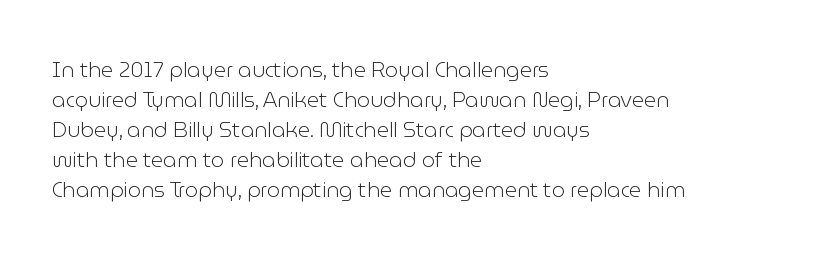
Q: Is the text bold? A: No.
Q: Is the text italic (slanted)? A: No, it is upright.
Q: Is the text underlined? A: No.
Q: How is the paragraph aligned? A: Left-aligned.
Q: Is the spacing between letters normal or unusually wide? A: Normal.
Q: Is the spacing between lines tight, normal or loose? A: Normal.
